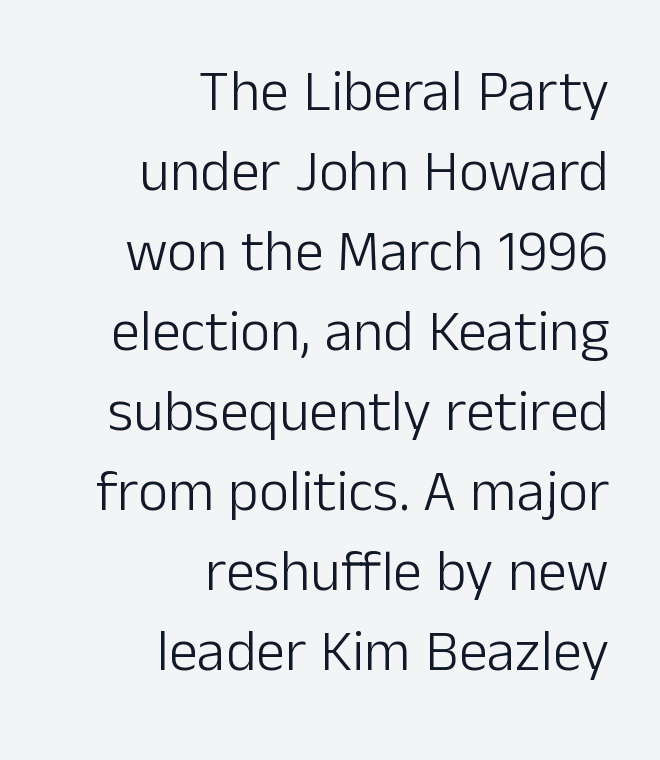
The image shows 58 px light sans-serif type, upright; set right-aligned, normal line spacing (1.38x), normal letter spacing, not underlined; low stroke contrast and a medium x-height.
